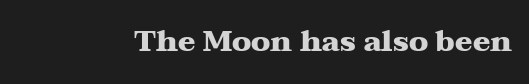
{"serif": "yes", "italic": "no", "bold": "yes", "weight": "heavy", "width": "wide", "stroke_contrast": "medium", "x_height": "medium", "monospaced": "no", "underline": "no", "letter_spacing": "normal", "letter_spacing_em": 0.0, "glyph_px": 29}
